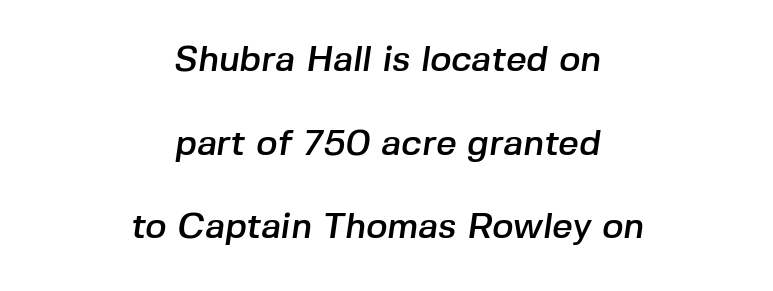
Teacher's note: observe the equal gaps on both sides — that is centered alignment. A sans-serif font was chosen for this passage. The face used here is rendered with its standard letterfit. Check under the words: just untouched page. Baseline-to-baseline distance is far greater than the letter height.
